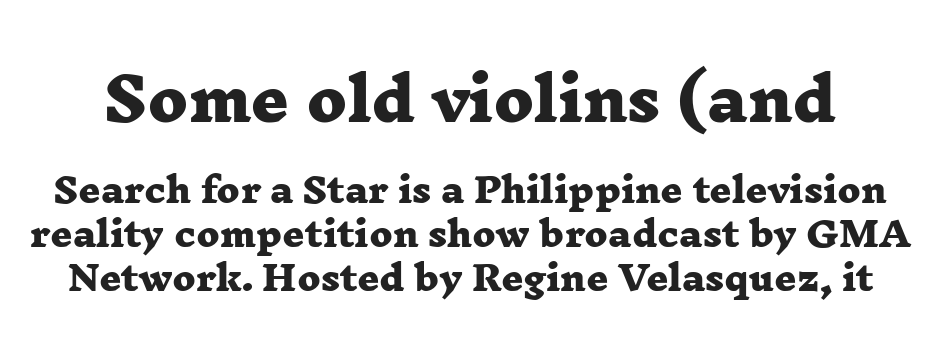
To sum up the face: it has serifs. A clean baseline with only descenders dipping below it. Horizontal bands of white between lines are of average thickness. These lines are rendered in a variable-pitch font.
